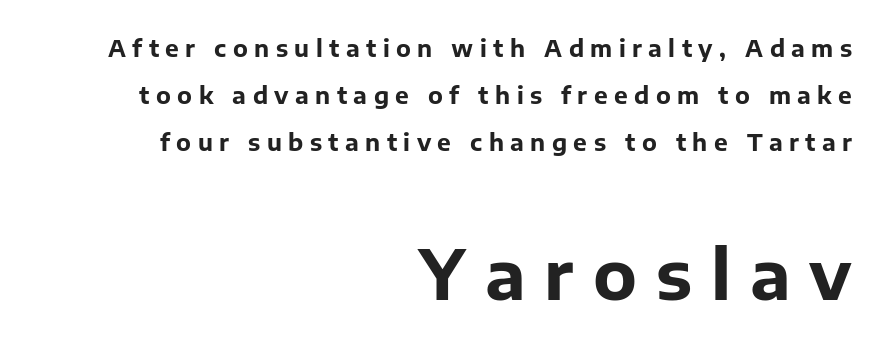
{"serif": "no", "italic": "no", "bold": "yes", "weight": "bold", "width": "normal", "stroke_contrast": "low", "x_height": "medium", "monospaced": "no", "underline": "no", "align": "right", "line_spacing": "loose", "line_spacing_ratio": 2.05, "letter_spacing": "wide", "letter_spacing_em": 0.28, "larger_block": "second", "size_ratio": 2.96, "glyph_px": 68}
